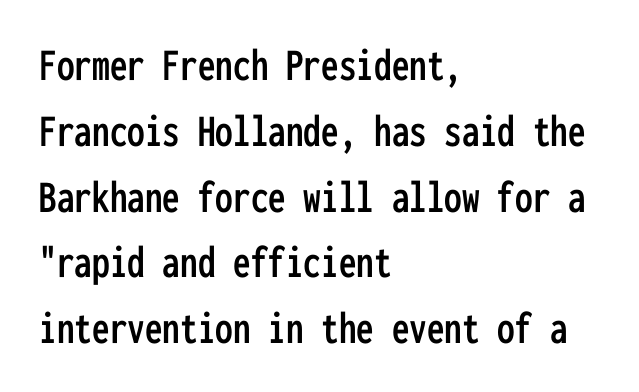
Typographically, this falls in the sans-serif category. Standard letterfit; no display-style spreading of the glyphs. Horizontal bands of white between lines are of average thickness. Short and long lines alike share a common starting point at left. Note the uniform advance width — an 'i' takes as much space as an 'm'.
